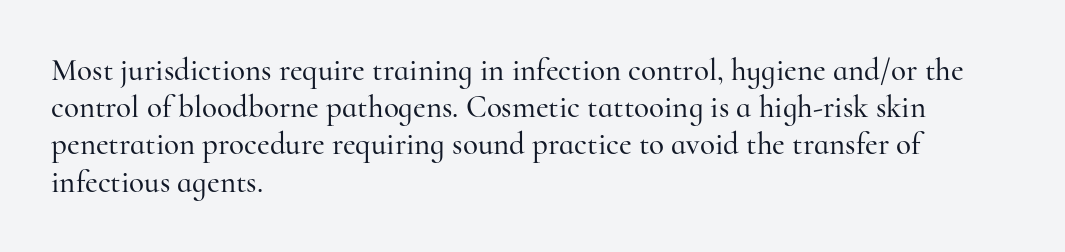
{"serif": "yes", "italic": "no", "width": "normal", "stroke_contrast": "high", "x_height": "small", "monospaced": "no", "underline": "no", "align": "left", "line_spacing_ratio": 1.2, "letter_spacing": "normal", "letter_spacing_em": 0.0, "glyph_px": 31}
